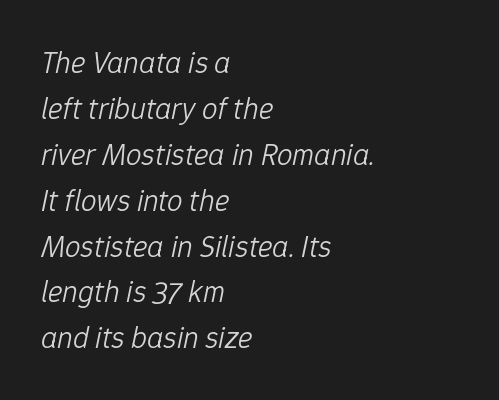
Do the characters align in a grid? No, the font is proportional. Nothing unusual about the tracking: characters are spaced as the font intends. The font sits on the lighter half of the weight spectrum, regular included. The compositor pushed each line to the left boundary. Quick note: italic.
